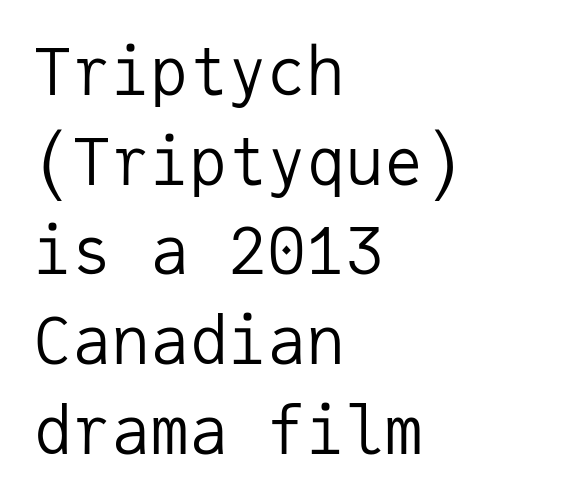
The image shows 65 px regular-weight sans-serif type, upright, monospaced; set left-aligned, normal line spacing (1.38x), normal letter spacing, not underlined; low stroke contrast and a medium x-height.
